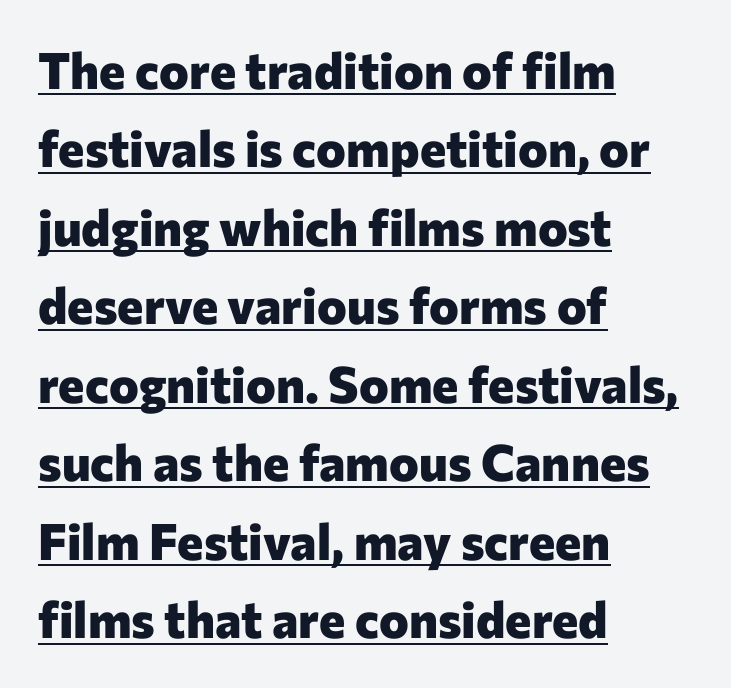
Q: Is the text bold? A: Yes.
Q: Is the text italic (slanted)? A: No, it is upright.
Q: Is the typeface a serif or a sans-serif typeface? A: Sans-serif.
Q: Is the text underlined? A: Yes.
Q: How is the paragraph aligned? A: Left-aligned.
Q: Is the spacing between letters normal or unusually wide? A: Normal.
Q: Is the spacing between lines tight, normal or loose? A: Normal.
Q: Width (condensed, normal, or wide)? A: Normal.
Q: Stroke contrast? A: Low.
Q: x-height? A: Medium.
Q: Monospaced? A: No.
